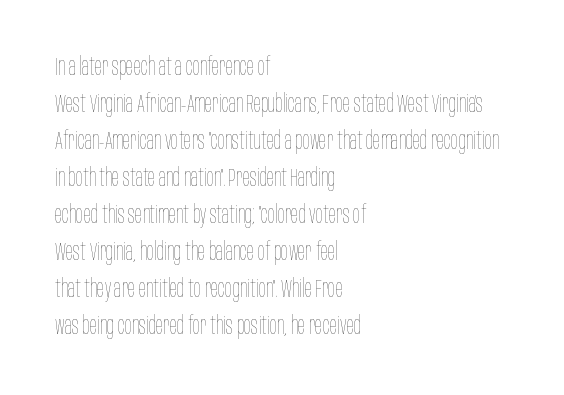
The image shows 24 px text type, upright; set left-aligned, normal line spacing (1.54x), normal letter spacing, not underlined.
